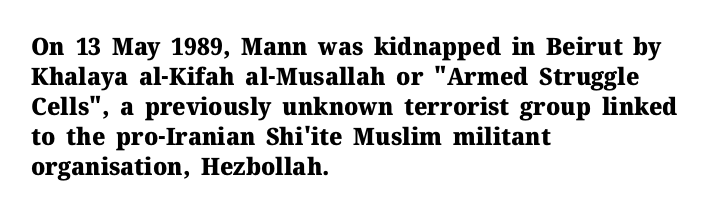
The characters look thick and weighty, a clear bold. Rows of type keep a routine distance in the vertical direction. Each word holds together tightly as a unit, with standard inter-letter gaps. Does the copy run flush right? No — it runs flush left. Beneath every word, the page is bare.
